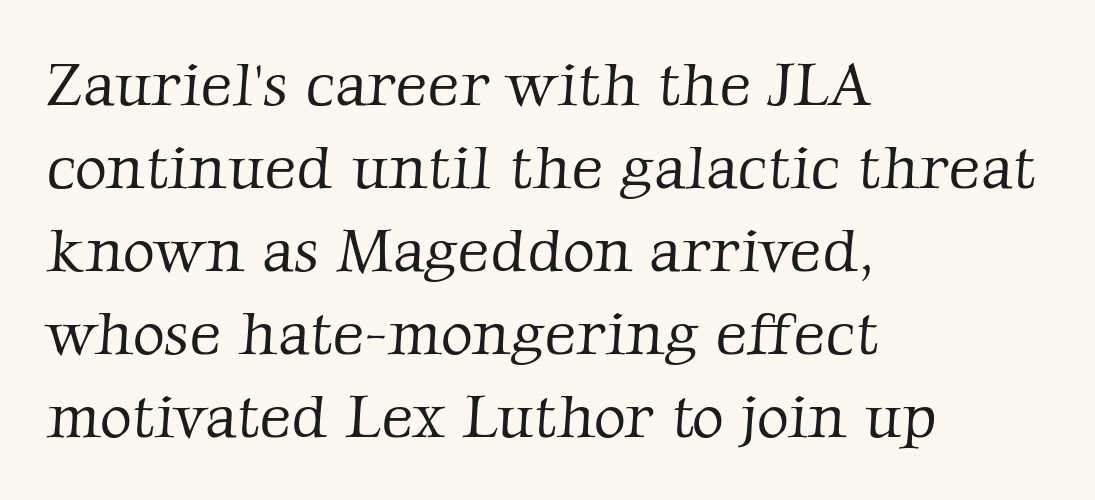
A normal amount of white space separates one row of letters from the next. Caption: face not bold, strokes unweighted. Do the characters align in a grid? No, the font is proportional. What stands out about the letter spacing? Nothing — it is the standard amount.
